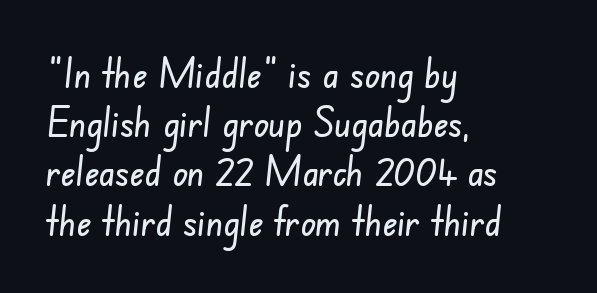
The image shows 40 px condensed sans-serif type; set left-aligned, line spacing 1.23x, normal letter spacing, not underlined; low stroke contrast and a small x-height.
